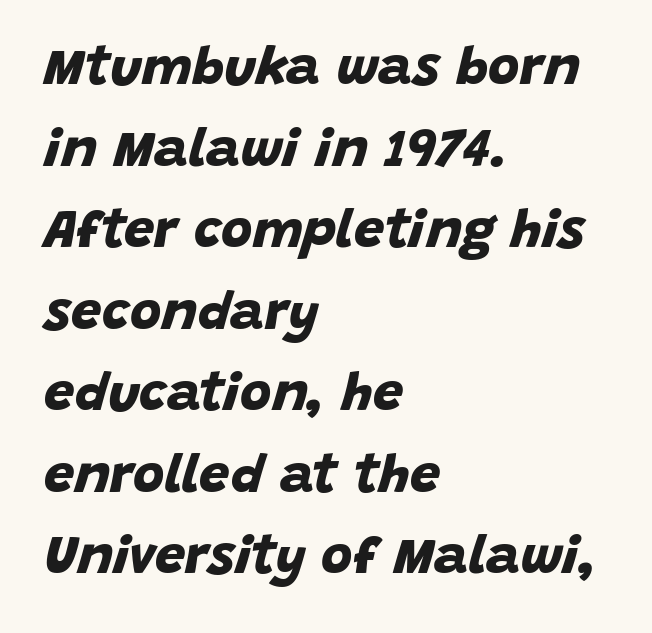
{"serif": "no", "bold": "yes", "weight": "bold", "width": "normal", "stroke_contrast": "low", "x_height": "large", "monospaced": "no", "underline": "no", "align": "left", "line_spacing": "normal", "line_spacing_ratio": 1.51, "letter_spacing": "normal", "letter_spacing_em": 0.0, "glyph_px": 54}
